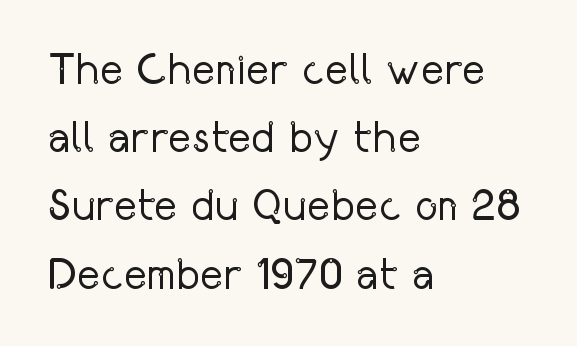
Q: Is the text bold? A: No.
Q: Is the text italic (slanted)? A: No, it is upright.
Q: Is the typeface a serif or a sans-serif typeface? A: Sans-serif.
Q: Is the text underlined? A: No.
Q: How is the paragraph aligned? A: Left-aligned.
Q: Is the spacing between letters normal or unusually wide? A: Normal.
Q: Is the spacing between lines tight, normal or loose? A: Normal.
Q: Width (condensed, normal, or wide)? A: Condensed.
Q: Stroke contrast? A: Low.
Q: x-height? A: Medium.
Q: Monospaced? A: No.
